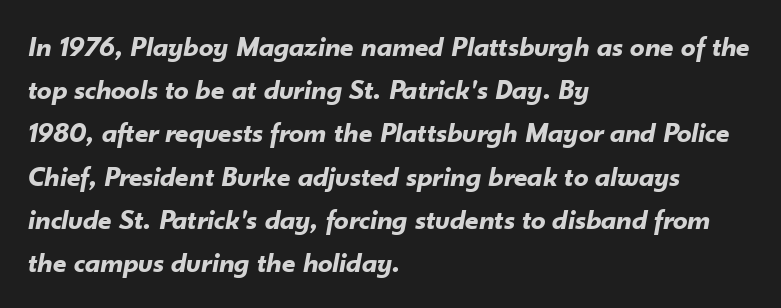
In CSS terms this would be text-align: left. Nobody touched the tracking dial on this one. Each new line begins a customary step beneath the previous one. The face used here is proportionally spaced, like ordinary book or web type. Observe the lean: these are italic letterforms. Emphasis by weight is at full strength: bold.
